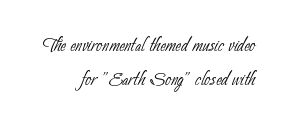
The rows are spaced the way most documents space them. Each word holds together tightly as a unit, with standard inter-letter gaps. If you drew a ruler down the right edge, every line would touch it. The zone under the glyphs is completely vacant. Weight: not bold — regular or lighter.
